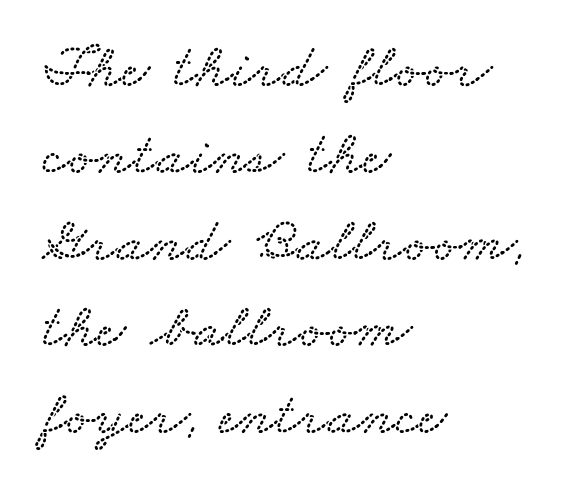
{"width": "wide", "stroke_contrast": "low", "x_height": "small", "monospaced": "no", "underline": "no", "align": "left", "line_spacing": "normal", "line_spacing_ratio": 1.4, "letter_spacing": "normal", "letter_spacing_em": 0.0, "glyph_px": 62}
